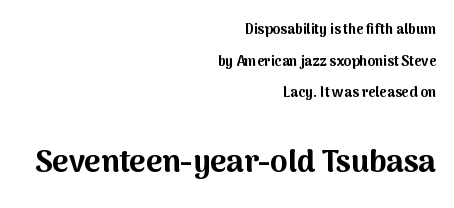
The image shows 31 px bold sans-serif type, upright; set right-aligned, loose line spacing (2.26x), normal letter spacing, not underlined; the second (bottom) block is 2.21x larger; medium stroke contrast and a medium x-height.
